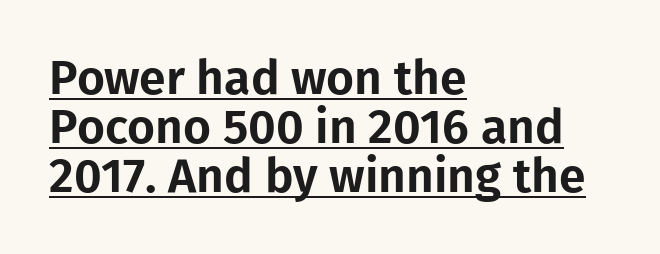
Q: Is the text italic (slanted)? A: No, it is upright.
Q: Is the typeface a serif or a sans-serif typeface? A: Sans-serif.
Q: Is the text underlined? A: Yes.
Q: How is the paragraph aligned? A: Left-aligned.
Q: Is the spacing between letters normal or unusually wide? A: Normal.
Q: Is the spacing between lines tight, normal or loose? A: Tight.
Q: Width (condensed, normal, or wide)? A: Normal.
Q: Stroke contrast? A: Low.
Q: x-height? A: Medium.
Q: Monospaced? A: No.
